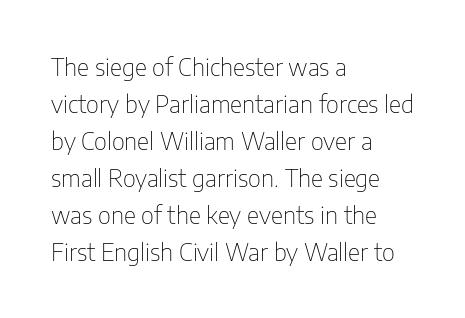
Q: Is the text bold? A: No.
Q: Is the text italic (slanted)? A: No, it is upright.
Q: Is the text underlined? A: No.
Q: How is the paragraph aligned? A: Left-aligned.
Q: Is the spacing between letters normal or unusually wide? A: Normal.
Q: Is the spacing between lines tight, normal or loose? A: Normal.
